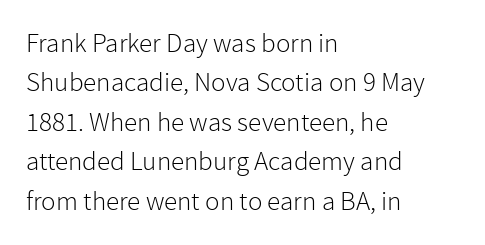
Quick note: not italic, upright. Is the stroke heavy? The answer is a plain regular-or-lighter. The setting favours the left margin, as ordinary paragraphs usually do. Has an underline been added? It has not. Tracking here is standard; glyphs follow each other at the usual distance. Line spacing here is normal.
